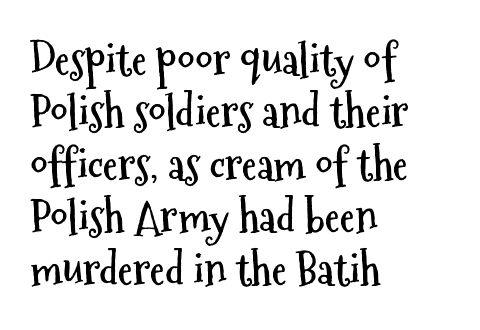
Q: Is the text bold? A: Yes.
Q: Is the text italic (slanted)? A: No, it is upright.
Q: Is the typeface a serif or a sans-serif typeface? A: Sans-serif.
Q: Is the text underlined? A: No.
Q: How is the paragraph aligned? A: Left-aligned.
Q: Is the spacing between letters normal or unusually wide? A: Normal.
Q: Width (condensed, normal, or wide)? A: Condensed.
Q: Stroke contrast? A: Medium.
Q: x-height? A: Medium.
Q: Monospaced? A: No.
